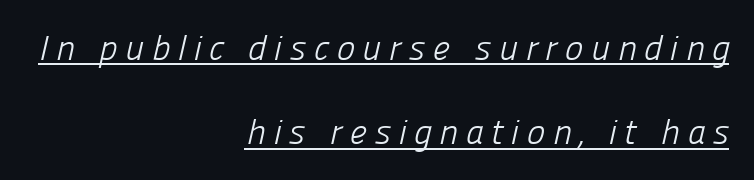
Decoration check: the copy is underlined. Vertical stems look standard width or narrower in stroke. The letters carry no serifs — their stems end cleanly without finishing strokes. Each letter keeps its own natural width here, so spacing adapts to shape. Display-style spreading of the glyphs; the letterfit is very open.
